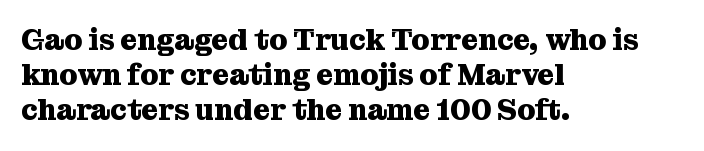
Notice how the passage keeps a crisp vertical edge on the left only. The passage shown is typed in a proportional face where columns would drift. Is this a sans? No — the strokes have serifs. Each row of text sits above clean, open space.
